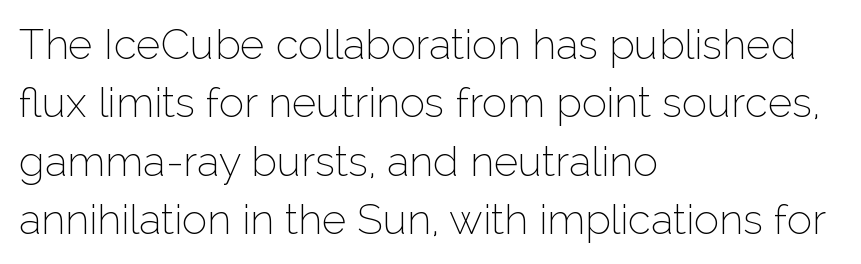
The lines are quadded left. A typesetter would mark this as roman, not italic. Nothing heavy about these letters — not bold at all. The gap between lines stays unmarked. The gaps between neighbouring characters are ordinary and unremarkable. Is there much room between lines? A standard amount, neither cramped nor airy.
